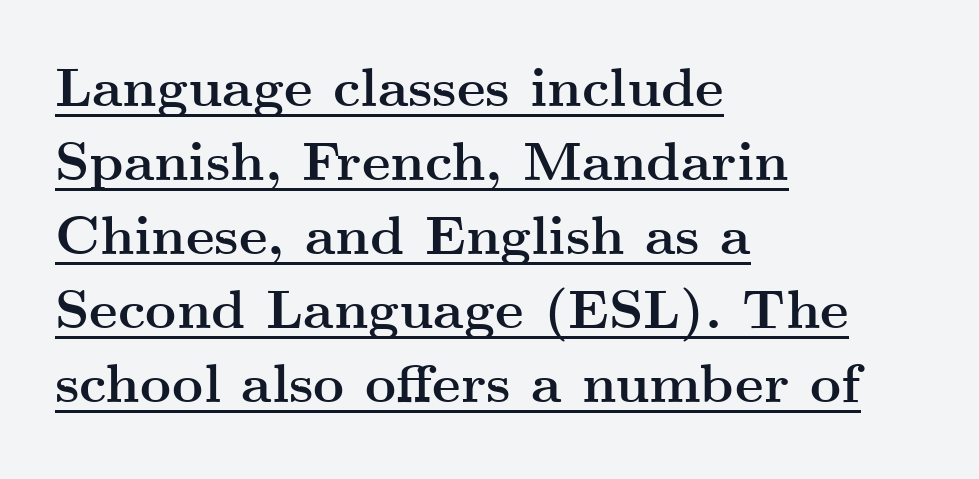
{"serif": "yes", "italic": "no", "bold": "yes", "weight": "semibold", "width": "wide", "stroke_contrast": "medium", "x_height": "small", "monospaced": "no", "underline": "yes", "align": "left", "line_spacing": "normal", "line_spacing_ratio": 1.37, "letter_spacing": "normal", "letter_spacing_em": 0.0, "glyph_px": 54}
